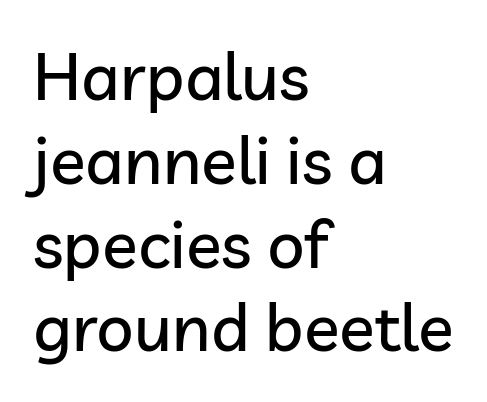
Q: Is the text italic (slanted)? A: No, it is upright.
Q: Is the typeface a serif or a sans-serif typeface? A: Sans-serif.
Q: Is the text underlined? A: No.
Q: How is the paragraph aligned? A: Left-aligned.
Q: Is the spacing between letters normal or unusually wide? A: Normal.
Q: Is the spacing between lines tight, normal or loose? A: Normal.
Q: Width (condensed, normal, or wide)? A: Normal.
Q: Stroke contrast? A: Low.
Q: x-height? A: Medium.
Q: Monospaced? A: No.
